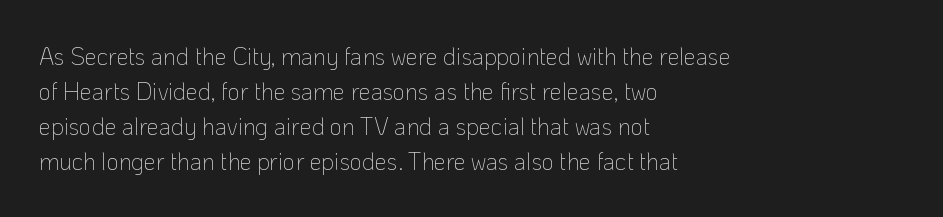
{"italic": "no", "bold": "no", "underline": "no", "align": "left", "line_spacing": "normal", "line_spacing_ratio": 1.46, "letter_spacing": "normal", "letter_spacing_em": 0.0, "glyph_px": 24}
